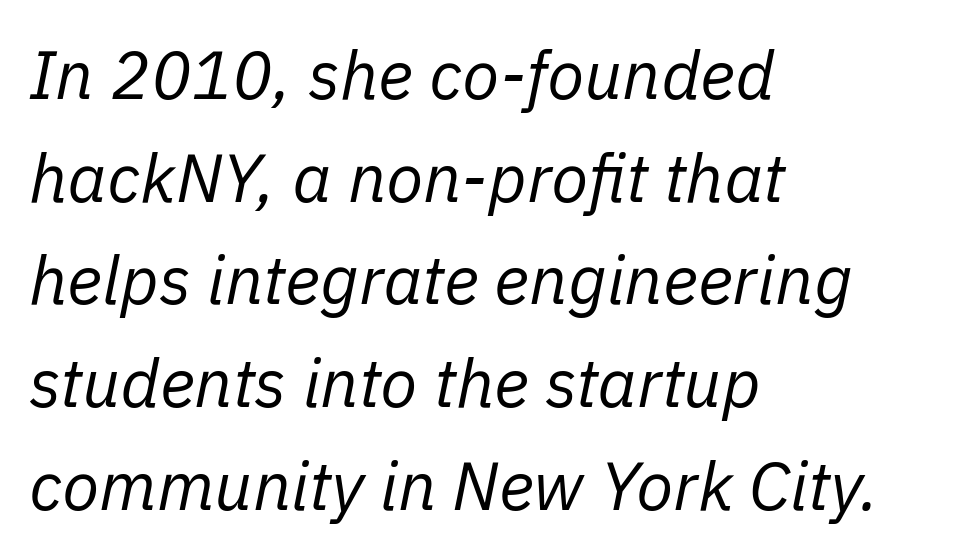
Q: Is the text bold? A: No.
Q: Is the text italic (slanted)? A: Yes, it leans right by about 11 degrees.
Q: Is the text underlined? A: No.
Q: How is the paragraph aligned? A: Left-aligned.
Q: Is the spacing between letters normal or unusually wide? A: Normal.
Q: Is the spacing between lines tight, normal or loose? A: Normal.
Q: Width (condensed, normal, or wide)? A: Normal.
Q: Stroke contrast? A: Low.
Q: x-height? A: Medium.
Q: Monospaced? A: No.
